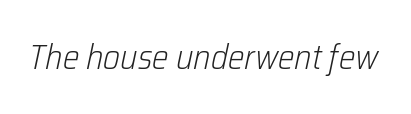
Type without underlining. Weight: in the light-to-regular range. The letters advance in unequal steps, a hallmark of proportional type. Characters are canted at an angle relative to the baseline's perpendicular. Here the glyphs are tracked normally, forming tight word shapes.
